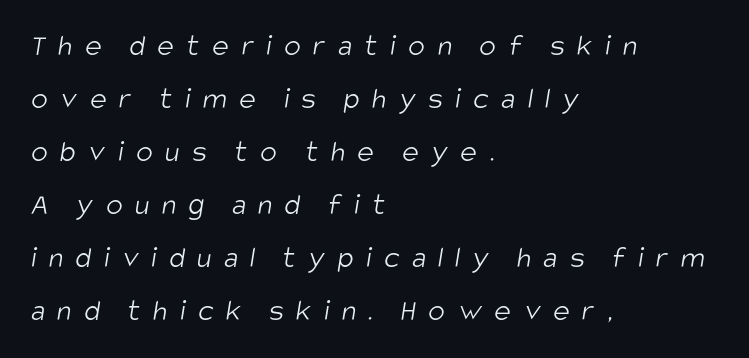
Think standard paragraph weight, or any step lighter than that. No feet cap the strokes, marking this as sans-serif type. The words here are not underlined. Alignment: flush left.
